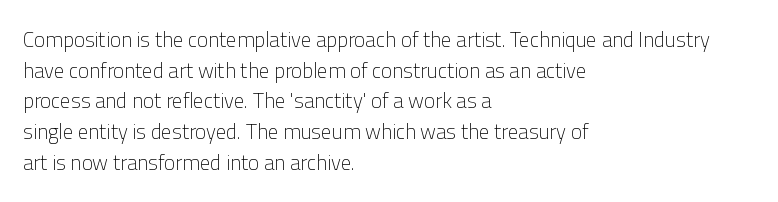
Q: Is the text bold? A: No.
Q: Is the text italic (slanted)? A: No, it is upright.
Q: Is the text underlined? A: No.
Q: How is the paragraph aligned? A: Left-aligned.
Q: Is the spacing between letters normal or unusually wide? A: Normal.
Q: Is the spacing between lines tight, normal or loose? A: Normal.
